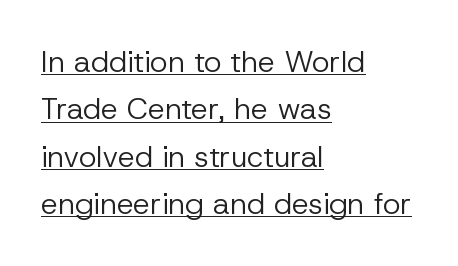
The image shows 30 px regular-weight sans-serif type, upright; set left-aligned, normal line spacing (1.58x), normal letter spacing, underlined; low stroke contrast and a medium x-height.
